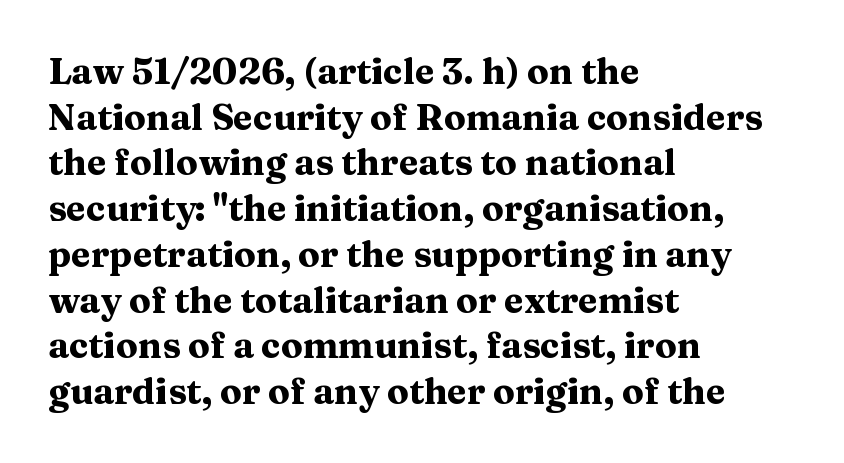
Character widths vary here, with narrow letters taking less room than wide ones. Is the type bold? Yes — the strokes are clearly thick and heavy. What kind of face is this? One with serifs. Quick note: not italic, upright. Here the glyphs are tracked normally, forming tight word shapes. Rule under the text: the space is simply empty.
